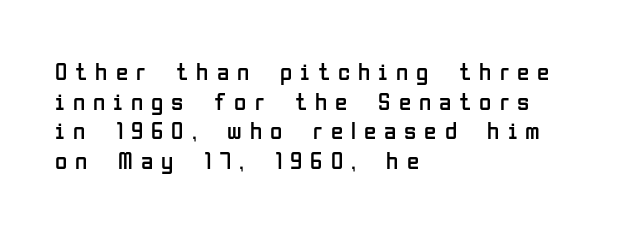
The image shows 25 px text type, upright; set left-aligned, line spacing 1.19x, unusually wide letter spacing (+0.32 em), not underlined.
